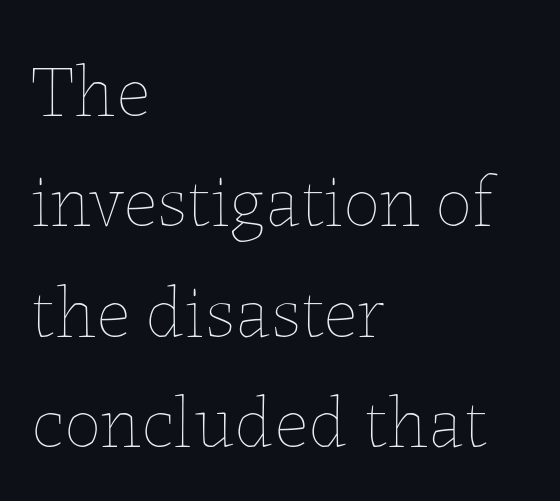
The image shows 74 px thin type, upright; set left-aligned, normal line spacing (1.49x), normal letter spacing, not underlined; low stroke contrast and a medium x-height.
